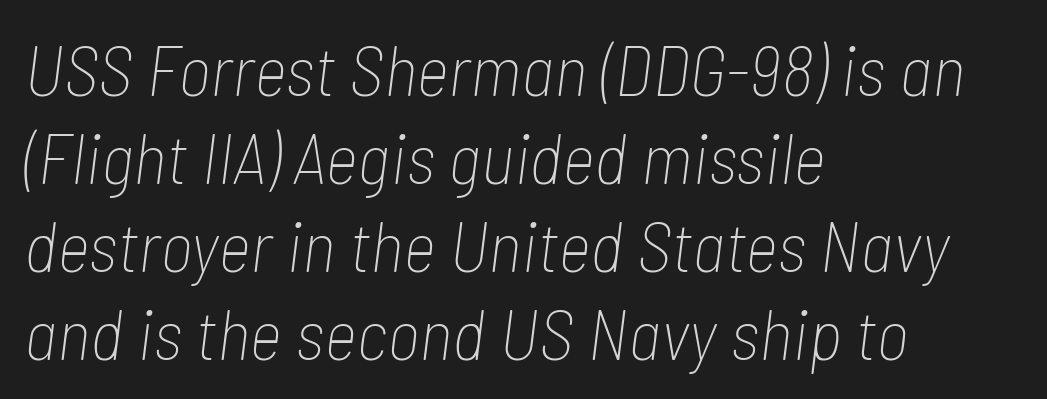
{"italic": "yes", "lean": "right", "slant_degrees": 7, "bold": "no", "weight": "thin", "width": "condensed", "stroke_contrast": "low", "x_height": "medium", "monospaced": "no", "underline": "no", "align": "left", "line_spacing_ratio": 1.22, "letter_spacing": "normal", "letter_spacing_em": 0.0, "glyph_px": 72}
